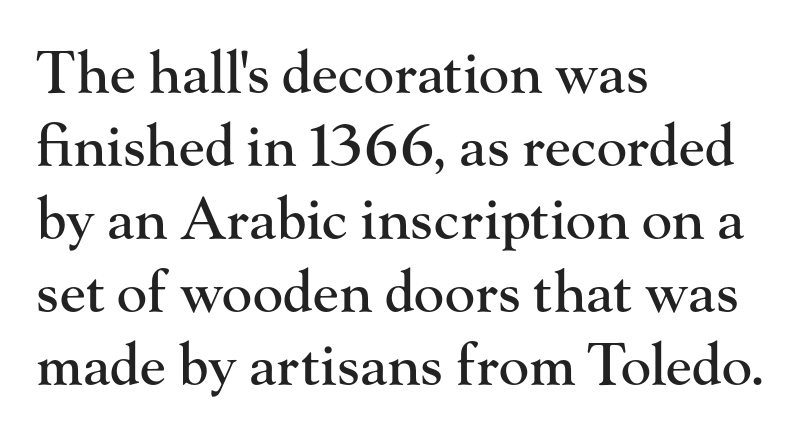
Q: Is the text italic (slanted)? A: No, it is upright.
Q: Is the typeface a serif or a sans-serif typeface? A: Serif.
Q: Is the text underlined? A: No.
Q: How is the paragraph aligned? A: Left-aligned.
Q: Is the spacing between letters normal or unusually wide? A: Normal.
Q: Is the spacing between lines tight, normal or loose? A: Normal.
Q: Width (condensed, normal, or wide)? A: Normal.
Q: Stroke contrast? A: High.
Q: x-height? A: Small.
Q: Monospaced? A: No.
